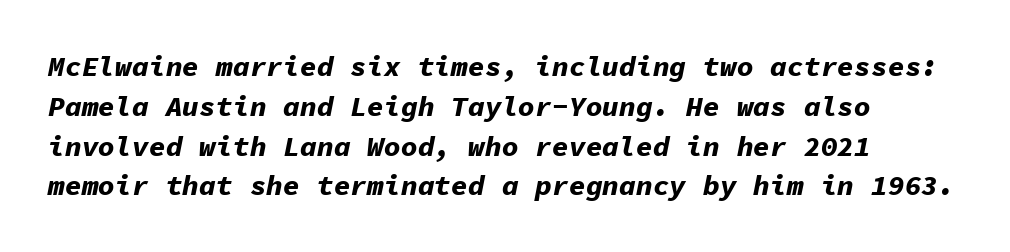
What weight is shown? A full bold with thick strokes. You could count columns in this text — the font is strictly monospaced. The rendering applies a slant to the glyphs. Leading: standard. Nobody touched the tracking dial on this one.
